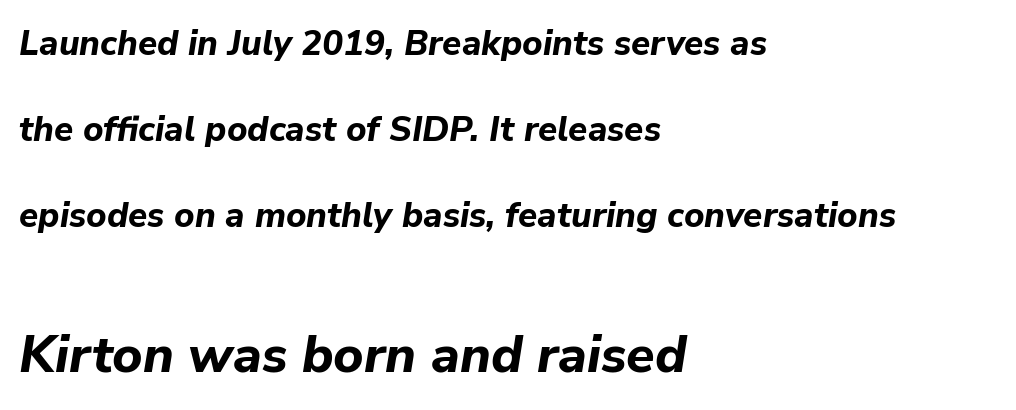
{"italic": "yes", "lean": "right", "slant_degrees": 9, "bold": "yes", "weight": "bold", "width": "normal", "stroke_contrast": "low", "x_height": "medium", "monospaced": "no", "underline": "no", "align": "left", "line_spacing": "loose", "line_spacing_ratio": 2.46, "letter_spacing": "normal", "letter_spacing_em": 0.0, "larger_block": "second", "size_ratio": 1.49, "glyph_px": 52}
